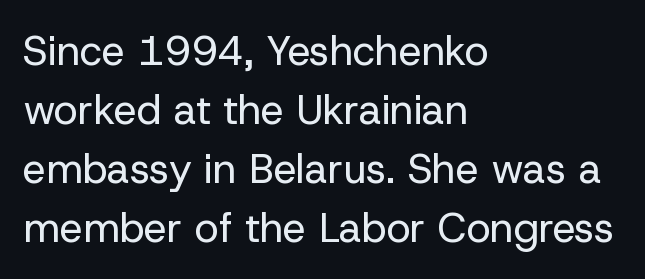
Nothing sits at the stroke ends, so this counts as sans-serif. Letters have the restrained weight of plain body copy at most. Short and long lines alike share a common starting point at left. Style check: upright. This sample keeps an unexceptional amount of space between lines.
